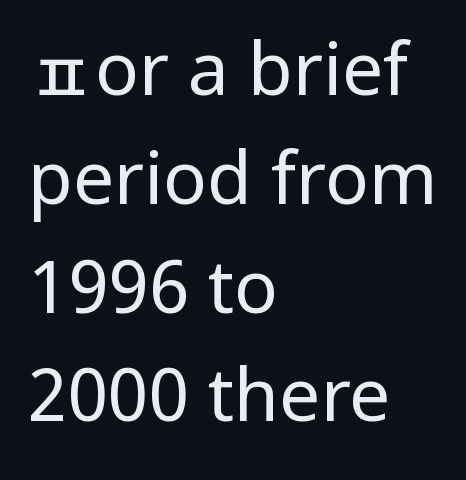
{"serif": "no", "italic": "no", "bold": "no", "weight": "regular", "width": "normal", "stroke_contrast": "low", "x_height": "medium", "monospaced": "no", "underline": "no", "align": "left", "line_spacing": "normal", "line_spacing_ratio": 1.49, "letter_spacing": "normal", "letter_spacing_em": 0.0, "glyph_px": 73}
